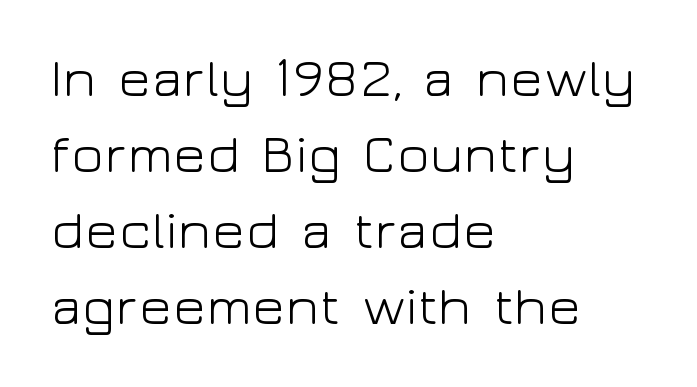
The image shows 54 px light, wide sans-serif type, upright; set left-aligned, normal line spacing (1.41x), normal letter spacing, not underlined; low stroke contrast and a medium x-height.
